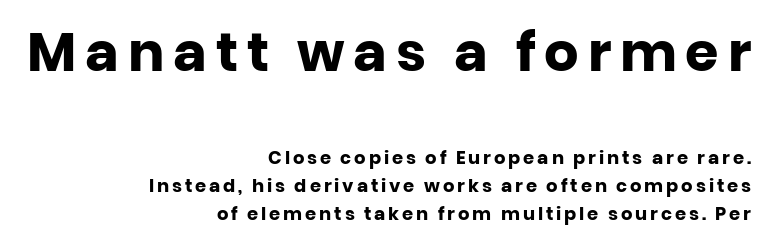
The image shows 54 px heavy sans-serif type, upright; set right-aligned, normal line spacing (1.58x), not underlined; the first (top) block is 3.0x larger; low stroke contrast and a large x-height.
